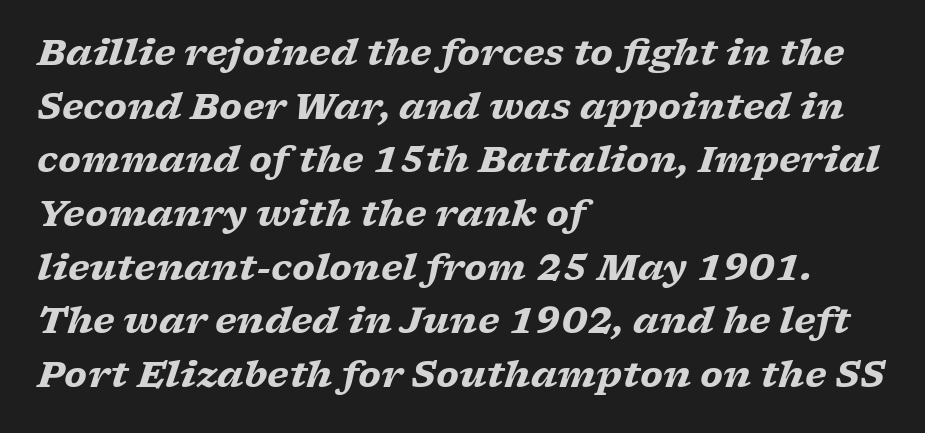
Stroke terminals: seriffed. Each word holds together tightly as a unit, with standard inter-letter gaps. This sample is left-justified, so line endings fall wherever the words run out. What's the leading like? Ordinary, nothing unusual. Looks like regular typesetting: each glyph gets only the width it needs. The foot of each line stays bare and open.
